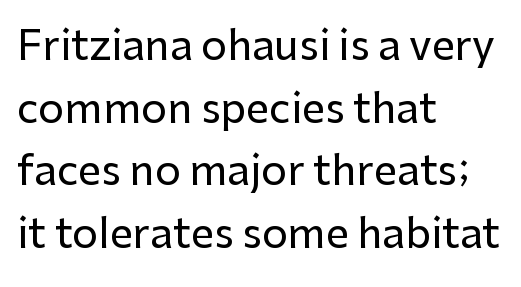
Q: Is the text italic (slanted)? A: No, it is upright.
Q: Is the typeface a serif or a sans-serif typeface? A: Sans-serif.
Q: Is the text underlined? A: No.
Q: How is the paragraph aligned? A: Left-aligned.
Q: Is the spacing between letters normal or unusually wide? A: Normal.
Q: Is the spacing between lines tight, normal or loose? A: Normal.
Q: Width (condensed, normal, or wide)? A: Normal.
Q: Stroke contrast? A: Low.
Q: x-height? A: Medium.
Q: Monospaced? A: No.
